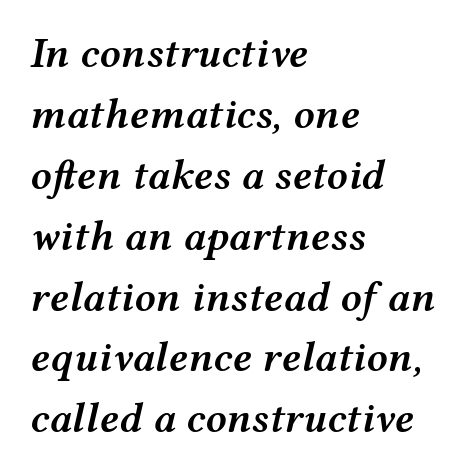
Note the varied advance widths — an 'i' is clearly narrower than an 'm'. The baseline area is clear. Firm but not heavy-handed strokes: this text is semibold. Default kerning and tracking; the words read as compact shapes.
